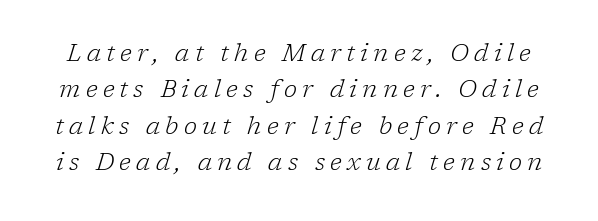
{"italic": "yes", "lean": "right", "slant_degrees": 17, "bold": "no", "underline": "no", "line_spacing": "normal", "line_spacing_ratio": 1.52, "letter_spacing": "wide", "letter_spacing_em": 0.22, "glyph_px": 24}
